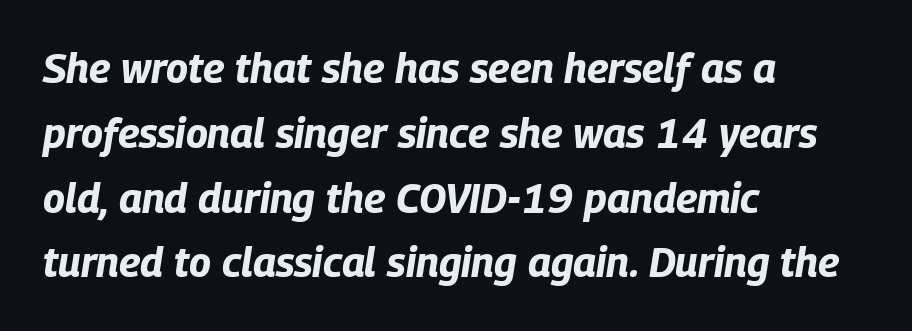
Q: Is the text bold? A: Yes.
Q: Is the text italic (slanted)? A: Yes, it leans right by about 9 degrees.
Q: Is the text underlined? A: No.
Q: How is the paragraph aligned? A: Left-aligned.
Q: Is the spacing between letters normal or unusually wide? A: Normal.
Q: Is the spacing between lines tight, normal or loose? A: Normal.
Q: Width (condensed, normal, or wide)? A: Condensed.
Q: Stroke contrast? A: Low.
Q: x-height? A: Large.
Q: Monospaced? A: No.
